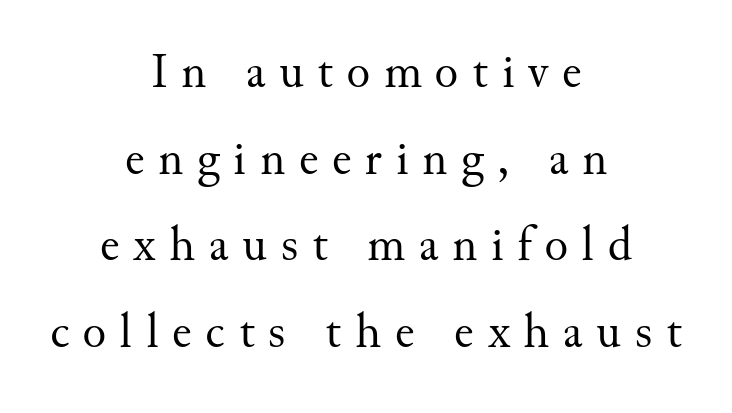
Q: Is the text bold? A: No.
Q: Is the text italic (slanted)? A: No, it is upright.
Q: Is the typeface a serif or a sans-serif typeface? A: Serif.
Q: Is the text underlined? A: No.
Q: How is the paragraph aligned? A: Centered.
Q: Is the spacing between letters normal or unusually wide? A: Unusually wide.
Q: Width (condensed, normal, or wide)? A: Normal.
Q: Stroke contrast? A: Medium.
Q: x-height? A: Small.
Q: Monospaced? A: No.
